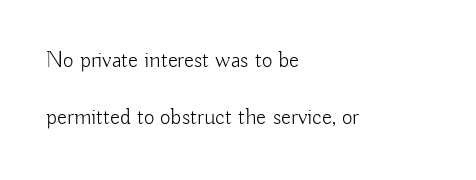
Upright lettering throughout. Baseline-to-baseline distance is far greater than the letter height. You could call the tracking neutral — neither tight nor loose. Horizontally, the lines are justified to the leading edge only.
